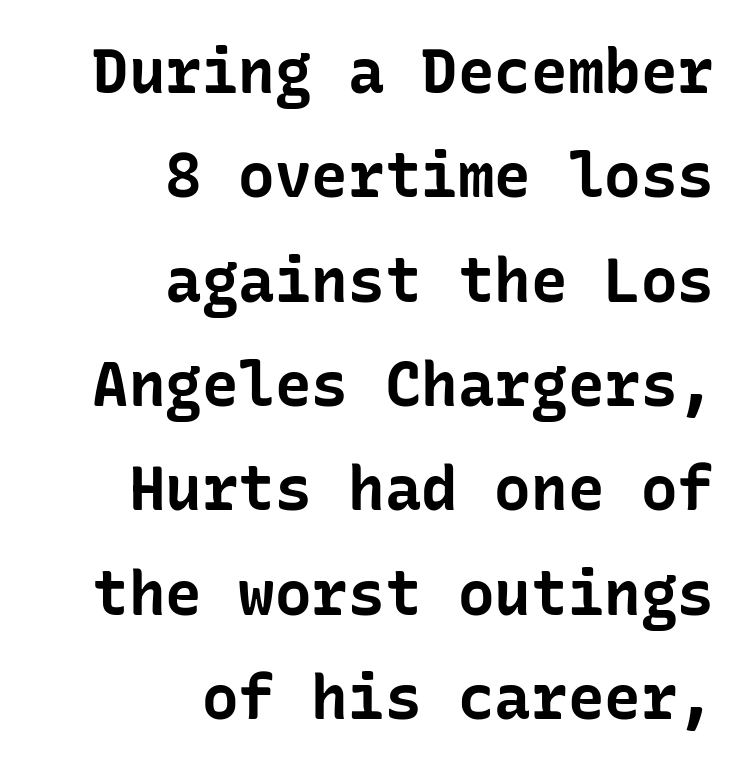
{"serif": "no", "italic": "no", "bold": "yes", "weight": "bold", "width": "normal", "stroke_contrast": "low", "x_height": "medium", "underline": "no", "align": "right", "line_spacing_ratio": 1.71, "letter_spacing": "normal", "letter_spacing_em": 0.0, "glyph_px": 61}
